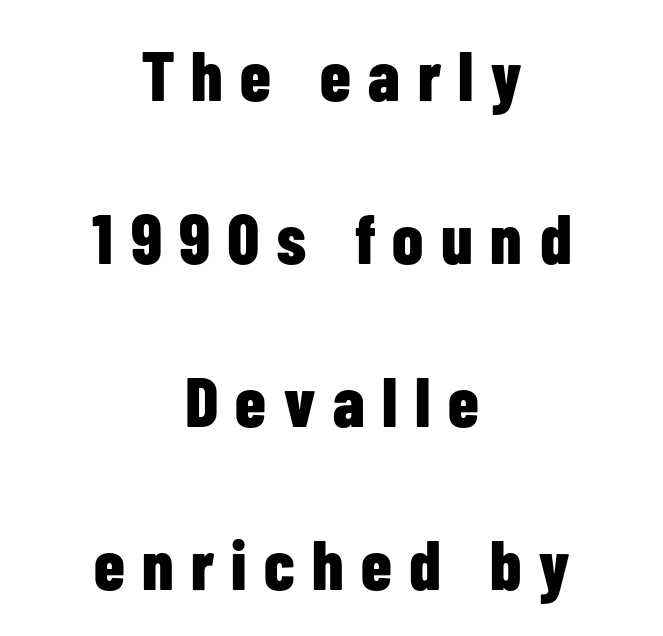
The image shows 70 px bold, condensed sans-serif type, upright; set centered, loose line spacing (2.33x), unusually wide letter spacing (+0.25 em), not underlined; low stroke contrast and a medium x-height.
